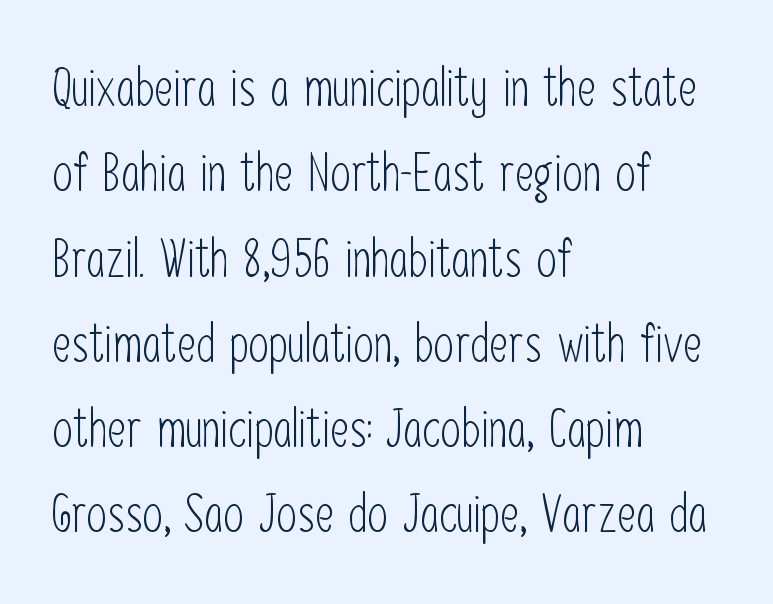
Unlike italic type, these characters show no tilt at all. Looks like regular typesetting: each glyph gets only the width it needs. Serif or sans? Sans — the stroke terminals are bare. Just letters on the line, the space beneath them empty. The font is comparable to plain body text, perhaps lighter. The line-height multiplier appears to be the usual default.
